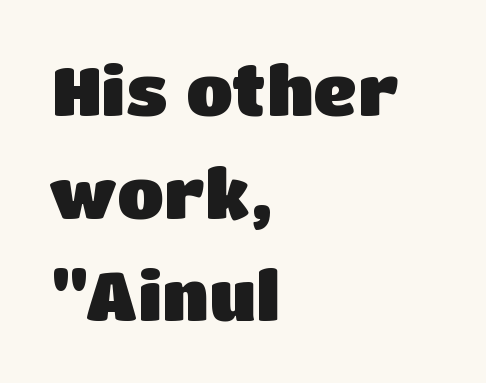
Underline: absent. Stroke thickness is high; the sample reads as a true bold. Every character sits straight up, as roman type does. Compared with typical paragraphs, the rows here are spaced about the same. Note the varied advance widths — an 'i' is clearly narrower than an 'm'. Alignment: flush left.
